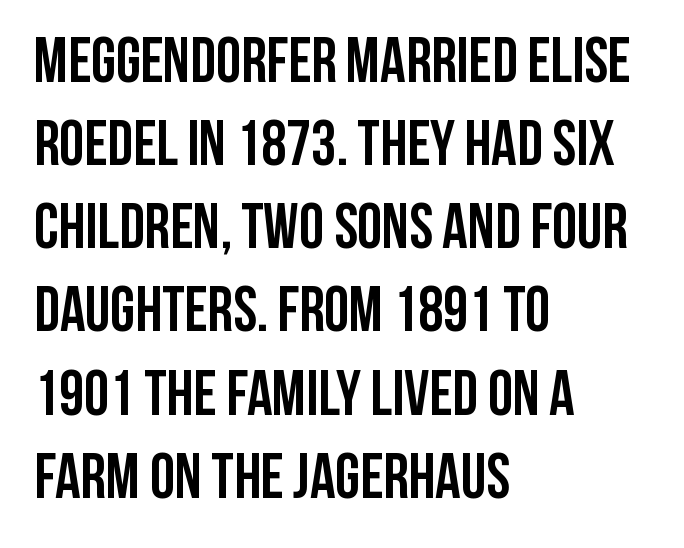
{"serif": "no", "italic": "no", "bold": "yes", "weight": "semibold", "width": "condensed", "stroke_contrast": "low", "x_height": "large", "monospaced": "no", "underline": "no", "align": "left", "line_spacing": "normal", "line_spacing_ratio": 1.32, "letter_spacing": "normal", "letter_spacing_em": 0.0, "glyph_px": 63}
